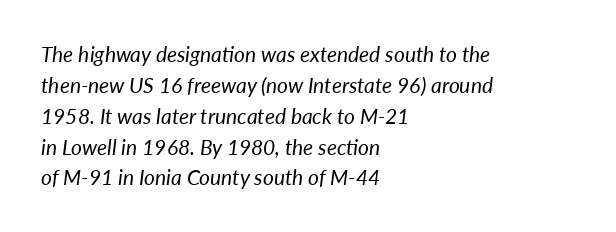
{"italic": "yes", "lean": "right", "slant_degrees": 7, "bold": "no", "underline": "no", "align": "left", "line_spacing": "normal", "line_spacing_ratio": 1.47, "letter_spacing": "normal", "letter_spacing_em": 0.0, "glyph_px": 21}
